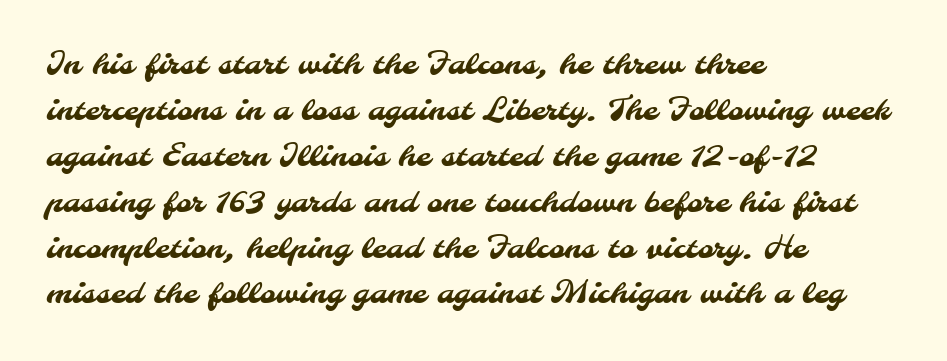
{"serif": "no", "width": "normal", "stroke_contrast": "medium", "x_height": "small", "monospaced": "no", "underline": "no", "align": "left", "line_spacing": "normal", "line_spacing_ratio": 1.53, "letter_spacing": "normal", "letter_spacing_em": 0.0, "glyph_px": 30}
